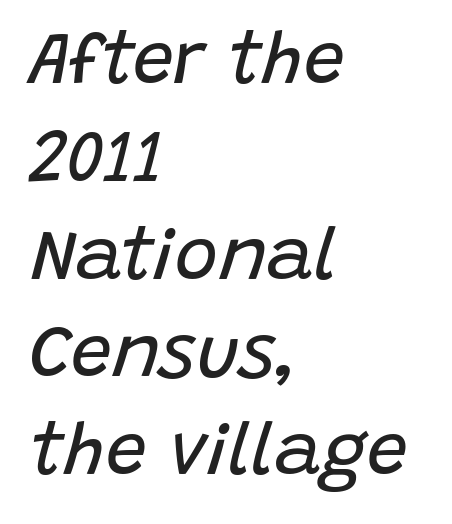
Q: Is the text bold? A: No.
Q: Is the text italic (slanted)? A: Yes, it leans right by about 15 degrees.
Q: Is the text underlined? A: No.
Q: How is the paragraph aligned? A: Left-aligned.
Q: Is the spacing between letters normal or unusually wide? A: Normal.
Q: Is the spacing between lines tight, normal or loose? A: Normal.
Q: Width (condensed, normal, or wide)? A: Normal.
Q: Stroke contrast? A: Low.
Q: x-height? A: Large.
Q: Monospaced? A: No.
